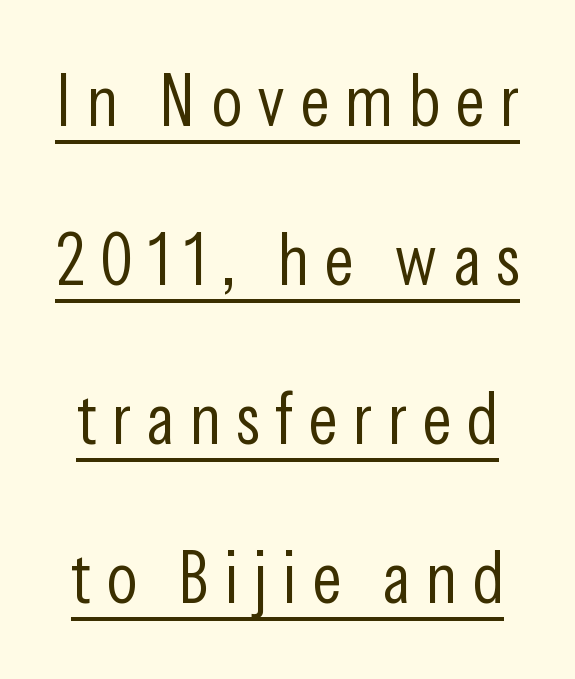
Q: Is the text bold? A: No.
Q: Is the text italic (slanted)? A: No, it is upright.
Q: Is the typeface a serif or a sans-serif typeface? A: Sans-serif.
Q: Is the text underlined? A: Yes.
Q: Is the spacing between letters normal or unusually wide? A: Unusually wide.
Q: Is the spacing between lines tight, normal or loose? A: Loose.
Q: Width (condensed, normal, or wide)? A: Condensed.
Q: Stroke contrast? A: Low.
Q: x-height? A: Medium.
Q: Monospaced? A: No.
